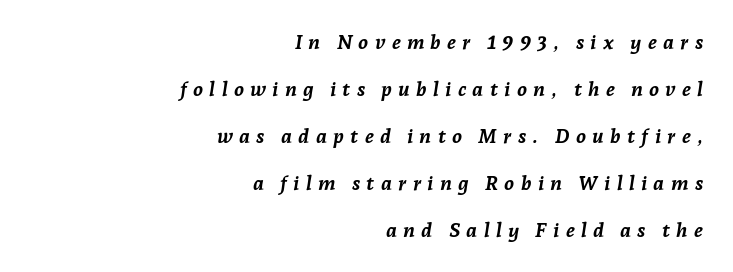
Q: Is the text bold? A: Yes.
Q: Is the text italic (slanted)? A: Yes, it leans right by about 7 degrees.
Q: Is the text underlined? A: No.
Q: How is the paragraph aligned? A: Right-aligned.
Q: Is the spacing between letters normal or unusually wide? A: Unusually wide.
Q: Is the spacing between lines tight, normal or loose? A: Loose.
